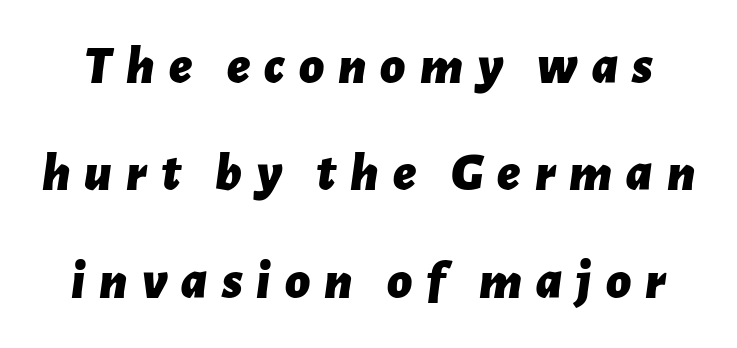
Q: Is the text bold? A: Yes.
Q: Is the text italic (slanted)? A: Yes, it leans right by about 7 degrees.
Q: Is the text underlined? A: No.
Q: Is the spacing between letters normal or unusually wide? A: Unusually wide.
Q: Is the spacing between lines tight, normal or loose? A: Loose.
Q: Width (condensed, normal, or wide)? A: Normal.
Q: Stroke contrast? A: Low.
Q: x-height? A: Medium.
Q: Monospaced? A: No.
